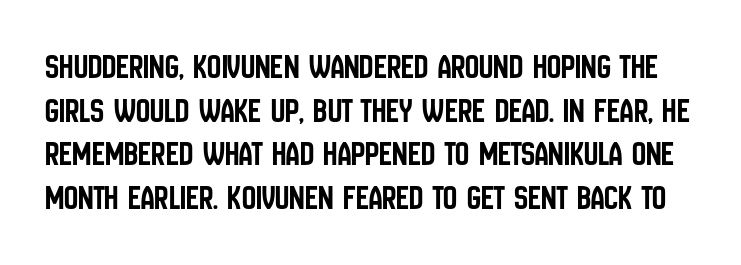
The image shows 35 px condensed sans-serif type, upright; set normal line spacing (1.25x), normal letter spacing, not underlined; low stroke contrast and a large x-height.
